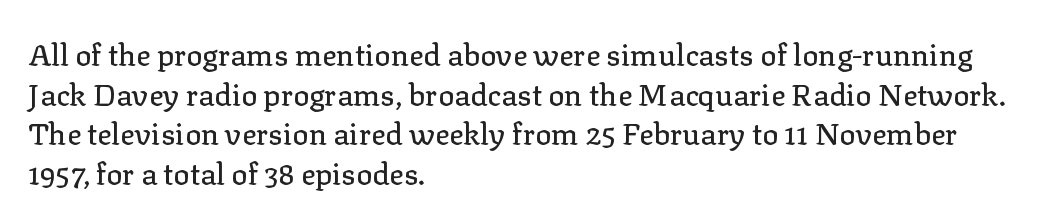
The image shows 30 px serif type, upright; set left-aligned, normal line spacing (1.32x), normal letter spacing, not underlined; low stroke contrast and a medium x-height.
